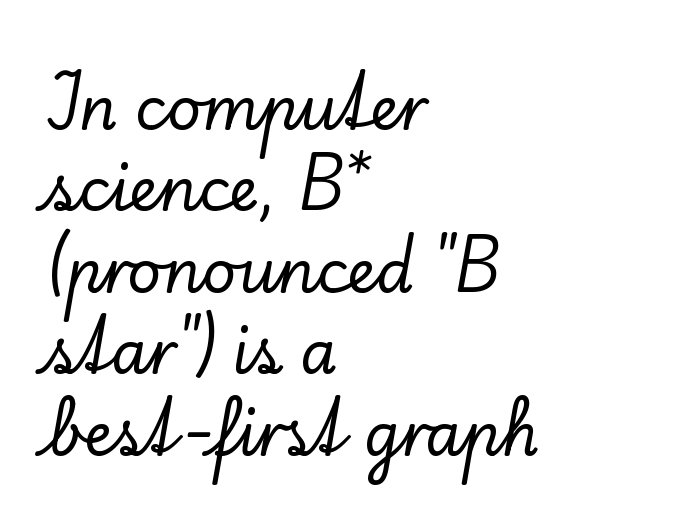
Quick note: underline off. Is the block centered? No — it sits flush against the left margin. There is no visible air inserted between adjacent glyphs. This sample keeps an unexceptional amount of space between lines. The rendering uses natural spacing where letterforms have individual widths.
